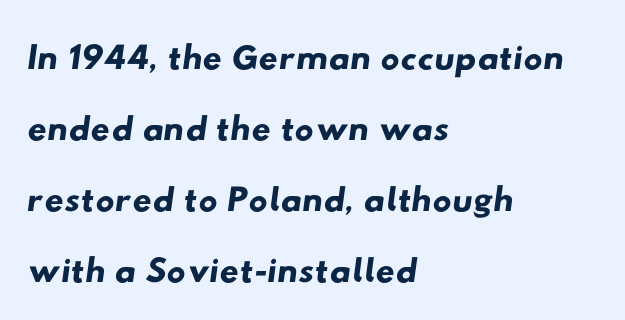
The image shows 53 px wide sans-serif type; set left-aligned, normal line spacing (1.34x), normal letter spacing, not underlined; low stroke contrast and a small x-height.
